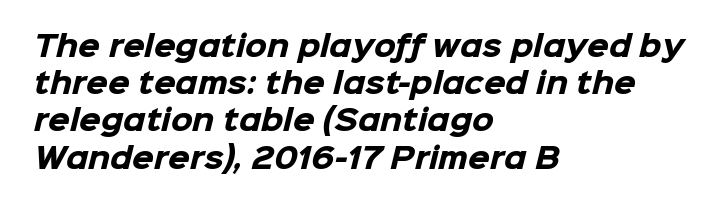
The image shows 28 px heavy sans-serif type; set left-aligned, normal line spacing (1.33x), normal letter spacing, not underlined; low stroke contrast and a medium x-height.
